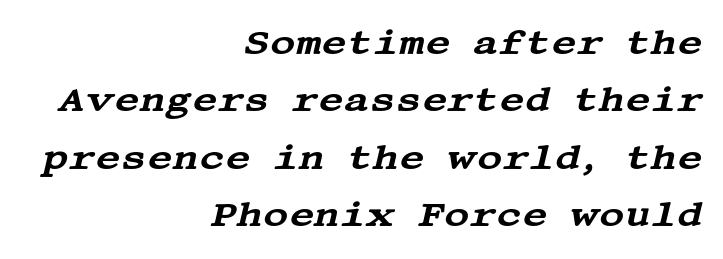
Note: serifs present on the glyphs. Observe the lean: these are italic letterforms. A typesetter would call this leading conventional body-copy spacing. Each word holds together tightly as a unit, with standard inter-letter gaps. A bare baseline throughout the passage. Where is the straight margin? On the right.
